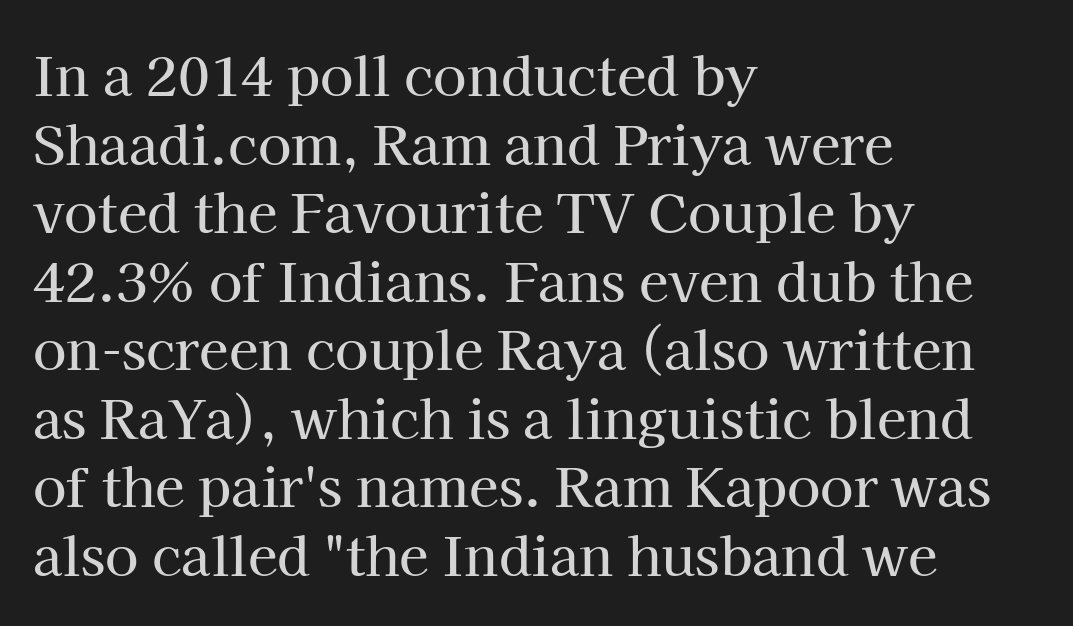
The face used here is proportionally spaced, like ordinary book or web type. Honestly, the row spacing looks completely unremarkable. The compositor pushed each line to the left boundary. Check the space under the baseline: it is left empty. The passage shown is typeset with a serif family.
